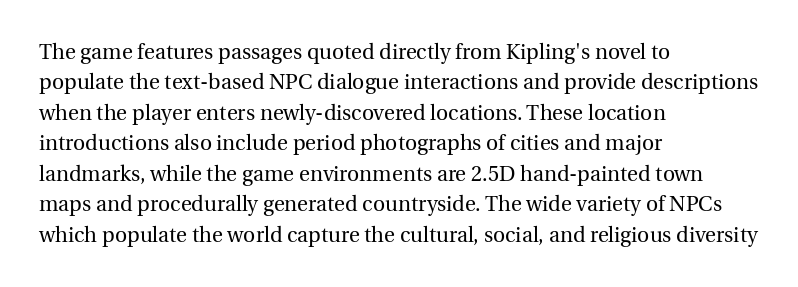
Q: Is the text bold? A: No.
Q: Is the text italic (slanted)? A: No, it is upright.
Q: Is the text underlined? A: No.
Q: How is the paragraph aligned? A: Left-aligned.
Q: Is the spacing between letters normal or unusually wide? A: Normal.
Q: Is the spacing between lines tight, normal or loose? A: Normal.
